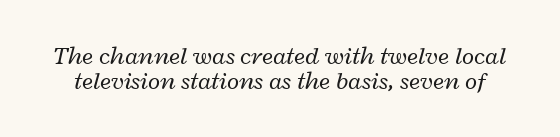
The image shows 25 px text type, italic (leaning right); set tight line spacing (1.01x), normal letter spacing, not underlined.
